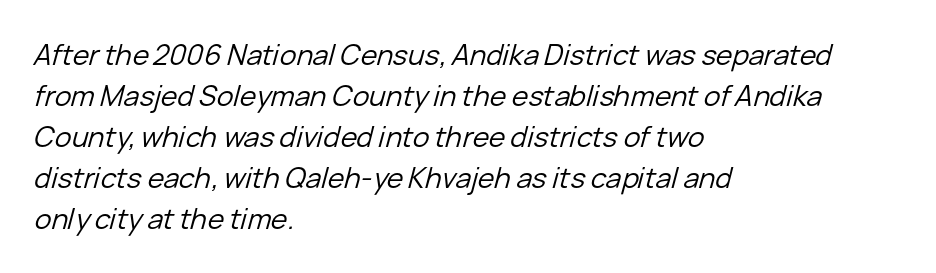
The lines in this sample share a left origin and differ only in where they stop. Counters stay open thanks to moderate or lighter strokes. Inter-character spacing is left at the font's built-in metrics. A normal amount of white space separates one row of letters from the next. Notice how the stems are inclined rather than vertical — that's the hallmark of italics. Looks like regular typesetting: each glyph gets only the width it needs.
